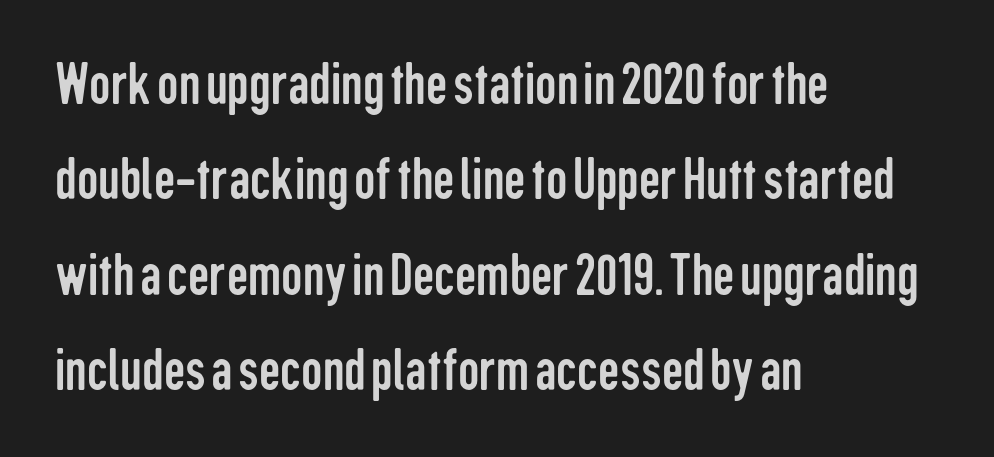
{"serif": "no", "italic": "no", "bold": "no", "weight": "regular", "width": "condensed", "stroke_contrast": "low", "x_height": "medium", "monospaced": "no", "underline": "no", "align": "left", "line_spacing": "normal", "line_spacing_ratio": 1.59, "letter_spacing": "normal", "letter_spacing_em": 0.0, "glyph_px": 60}
